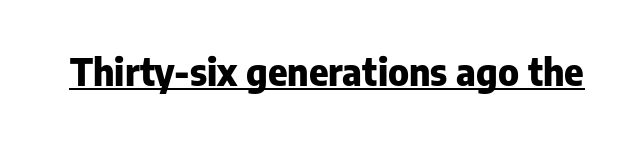
{"serif": "no", "italic": "no", "bold": "yes", "weight": "heavy", "width": "normal", "stroke_contrast": "low", "x_height": "medium", "monospaced": "no", "underline": "yes", "letter_spacing": "normal", "letter_spacing_em": 0.0, "glyph_px": 37}
